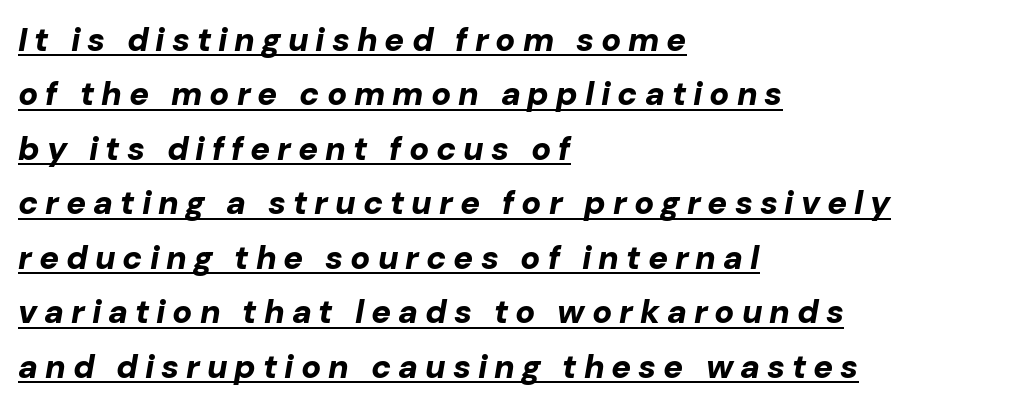
The image shows 33 px bold type, italic (leaning right); set left-aligned, normal line spacing (1.65x), unusually wide letter spacing (+0.21 em), underlined; low stroke contrast and a medium x-height.
